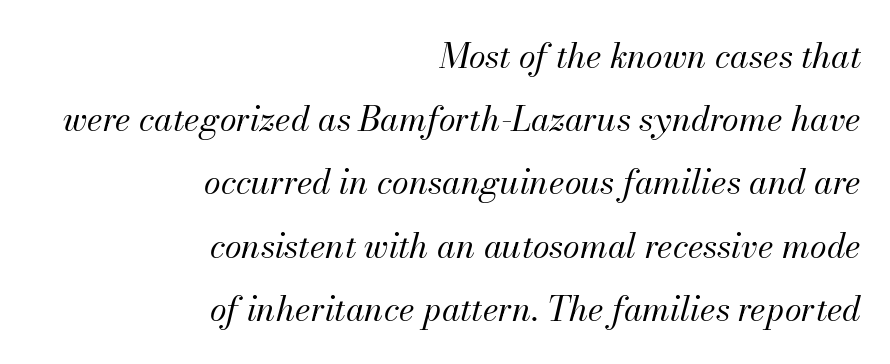
The image shows 34 px regular-weight type, italic (leaning right); set right-aligned, line spacing 1.86x, normal letter spacing, not underlined; medium stroke contrast and a small x-height.
